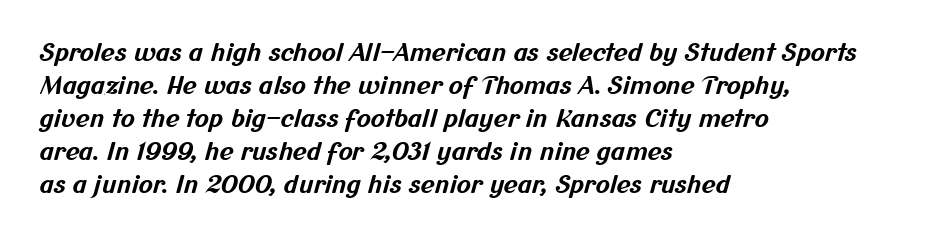
Honestly, the letter spacing is just normal — you wouldn't notice it. Typeset ragged right — the left edge is the straight one. The passage shown is emphatically bold. Lines of text with bare space underneath. The passage shown stacks its lines at a standard gap.
